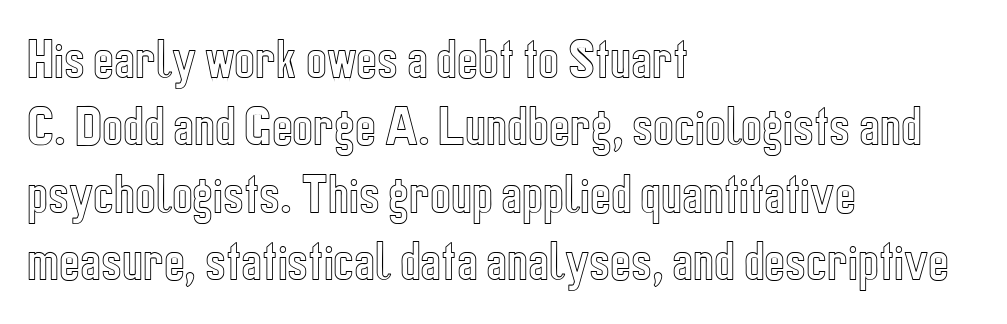
Q: Is the text italic (slanted)? A: No, it is upright.
Q: Is the text underlined? A: No.
Q: How is the paragraph aligned? A: Left-aligned.
Q: Is the spacing between letters normal or unusually wide? A: Normal.
Q: Is the spacing between lines tight, normal or loose? A: Normal.
Q: Width (condensed, normal, or wide)? A: Condensed.
Q: x-height? A: Medium.
Q: Monospaced? A: No.
